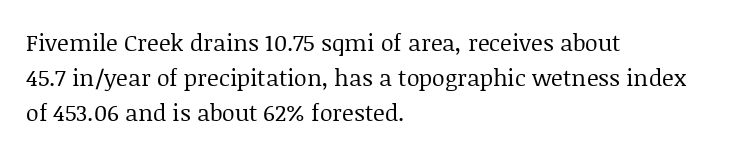
A typesetter would call this leading conventional body-copy spacing. Casual observation: everything's shoved over to the left. Counters stay open thanks to moderate or lighter strokes. The lettering stays uniformly vertical, giving the passage a roman look. No extra tracking has been applied to these lines. The gap between lines stays unmarked.
